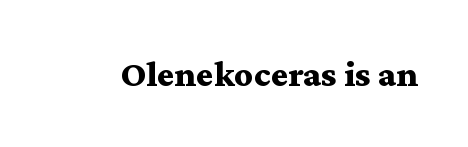
Q: Is the text bold? A: Yes.
Q: Is the text italic (slanted)? A: No, it is upright.
Q: Is the typeface a serif or a sans-serif typeface? A: Serif.
Q: Is the text underlined? A: No.
Q: Is the spacing between letters normal or unusually wide? A: Normal.
Q: Width (condensed, normal, or wide)? A: Wide.
Q: Stroke contrast? A: Medium.
Q: x-height? A: Medium.
Q: Monospaced? A: No.
